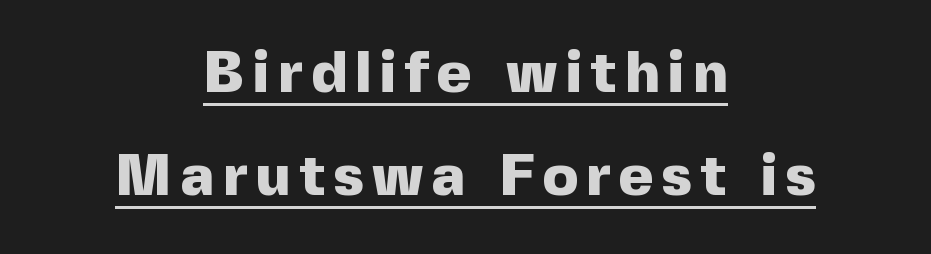
{"serif": "no", "italic": "no", "bold": "yes", "weight": "heavy", "width": "normal", "x_height": "medium", "monospaced": "no", "underline": "yes", "align": "center", "line_spacing_ratio": 1.74, "glyph_px": 59}
